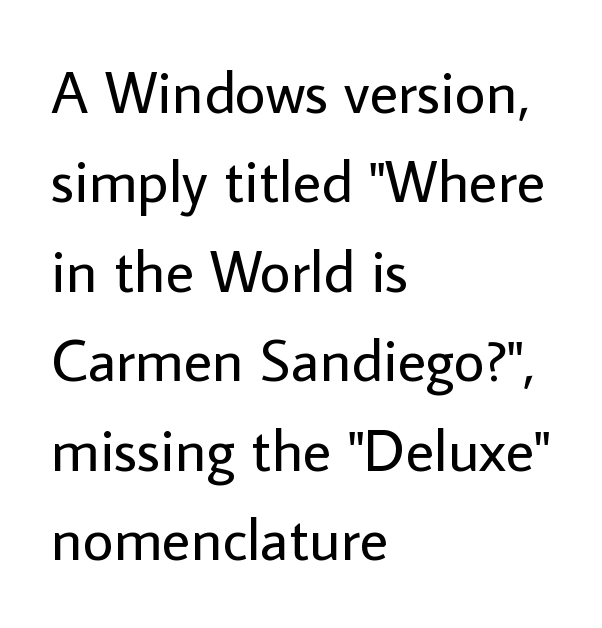
Each letter keeps its own natural width here, so spacing adapts to shape. Baseline-to-baseline distance is the conventional proportion of letter height. Words appear dense and cohesive because spacing is normal. Rule under the text: the space is simply empty. The lines are quadded left. The lettering stays uniformly vertical, giving the passage a roman look.
